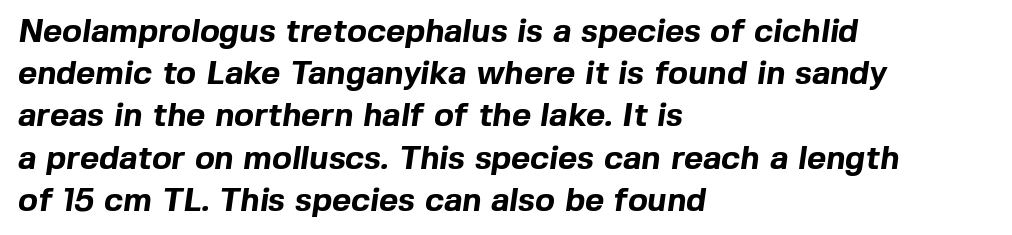
Q: Is the text bold? A: Yes.
Q: Is the typeface a serif or a sans-serif typeface? A: Sans-serif.
Q: Is the text underlined? A: No.
Q: How is the paragraph aligned? A: Left-aligned.
Q: Is the spacing between letters normal or unusually wide? A: Normal.
Q: Is the spacing between lines tight, normal or loose? A: Normal.
Q: Width (condensed, normal, or wide)? A: Normal.
Q: x-height? A: Medium.
Q: Monospaced? A: No.
